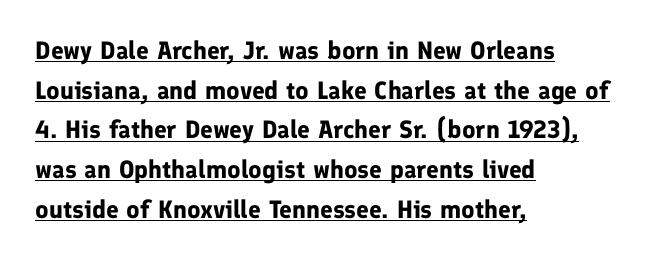
Q: Is the text bold? A: Yes.
Q: Is the text italic (slanted)? A: No, it is upright.
Q: Is the text underlined? A: Yes.
Q: How is the paragraph aligned? A: Left-aligned.
Q: Is the spacing between letters normal or unusually wide? A: Normal.
Q: Is the spacing between lines tight, normal or loose? A: Normal.
